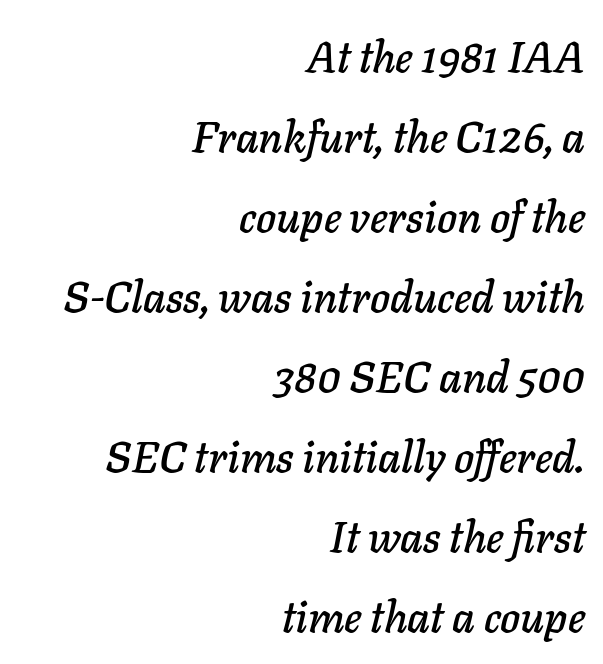
The image shows 43 px text type, italic (leaning right); set right-aligned, line spacing 1.86x, normal letter spacing, not underlined; low stroke contrast and a medium x-height.
